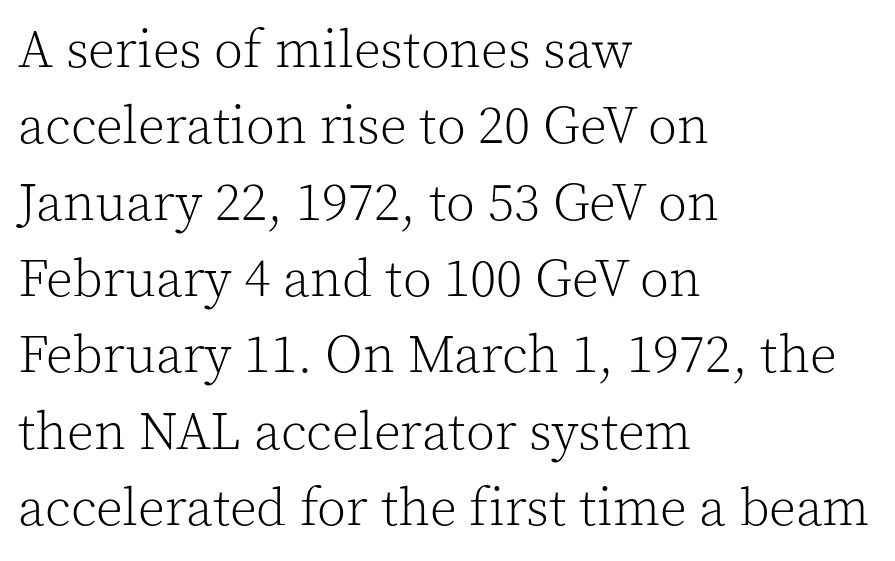
{"serif": "yes", "italic": "no", "bold": "no", "weight": "light", "width": "normal", "x_height": "medium", "monospaced": "no", "underline": "no", "align": "left", "line_spacing": "normal", "line_spacing_ratio": 1.44, "letter_spacing": "normal", "letter_spacing_em": 0.0, "glyph_px": 53}
